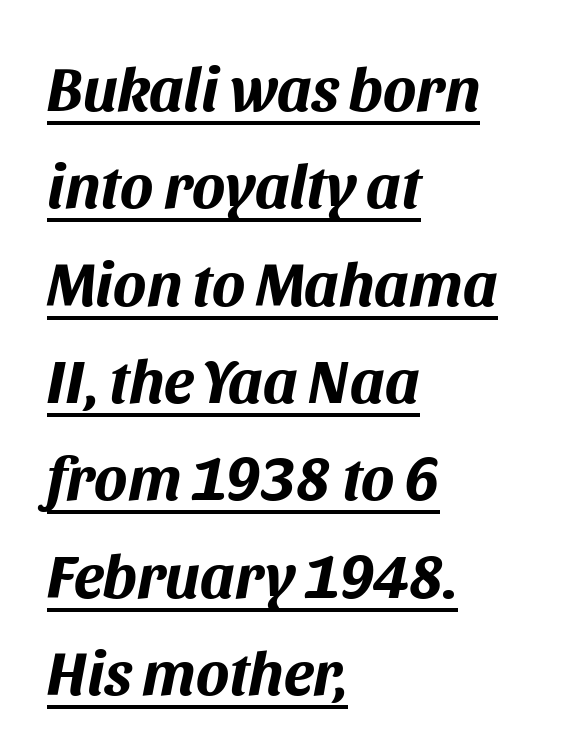
The image shows 62 px bold type, italic (leaning right); set left-aligned, normal line spacing (1.57x), normal letter spacing, underlined; medium stroke contrast and a large x-height.
